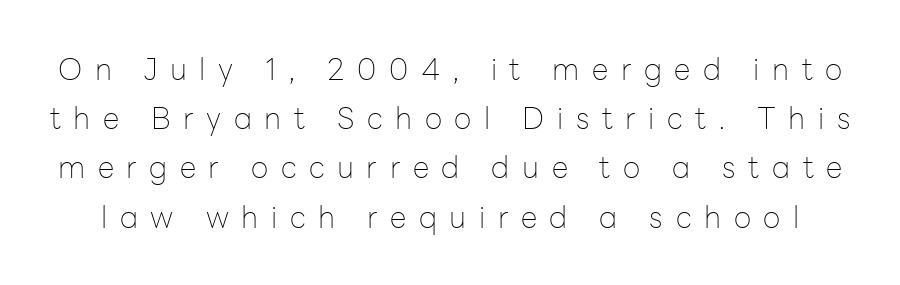
{"serif": "no", "italic": "no", "bold": "no", "weight": "thin", "width": "normal", "stroke_contrast": "low", "x_height": "medium", "monospaced": "no", "underline": "no", "line_spacing": "normal", "line_spacing_ratio": 1.64, "letter_spacing": "wide", "letter_spacing_em": 0.42, "glyph_px": 30}
